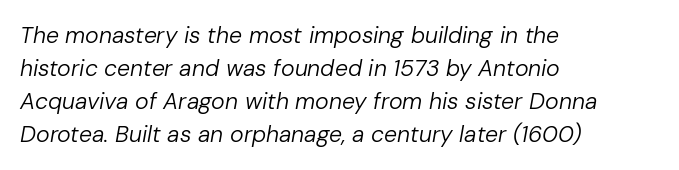
{"italic": "yes", "lean": "right", "slant_degrees": 10, "bold": "no", "underline": "no", "align": "left", "line_spacing": "normal", "line_spacing_ratio": 1.43, "letter_spacing": "normal", "letter_spacing_em": 0.0, "glyph_px": 23}
